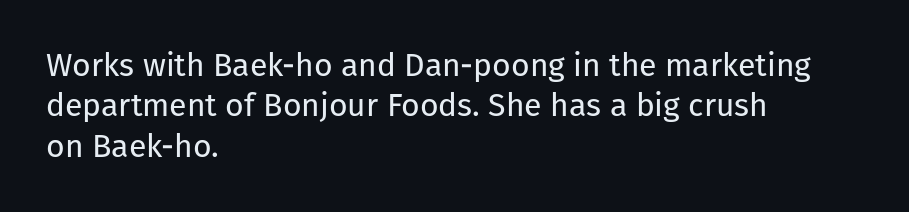
The image shows 32 px regular-weight sans-serif type, upright; set left-aligned, normal line spacing (1.26x), normal letter spacing, not underlined; low stroke contrast and a medium x-height.
